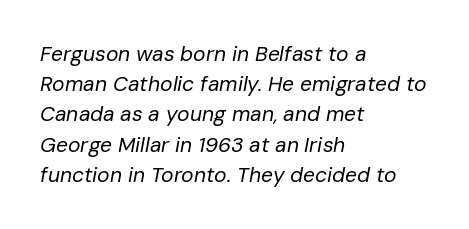
The foot of each line stays bare and open. The lettering tilts uniformly, giving the passage an italic look. The rendering anchors every line to the left-hand side. Whoever set this chose a conventional vertical rhythm. Unbolded letterforms with no extra heft.
